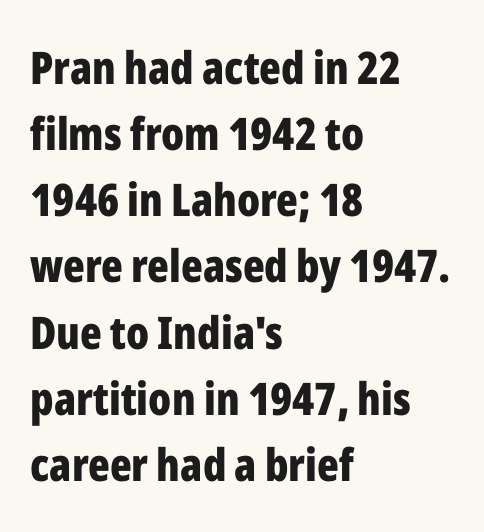
{"serif": "no", "italic": "no", "bold": "yes", "weight": "bold", "width": "condensed", "stroke_contrast": "low", "x_height": "medium", "monospaced": "no", "underline": "no", "align": "left", "line_spacing": "normal", "line_spacing_ratio": 1.47, "letter_spacing": "normal", "letter_spacing_em": 0.0, "glyph_px": 45}
